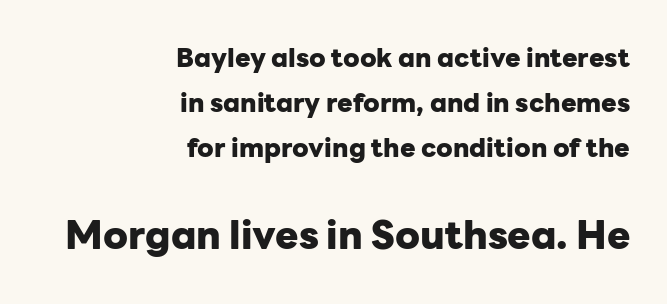
{"serif": "no", "italic": "no", "bold": "yes", "weight": "heavy", "width": "normal", "stroke_contrast": "low", "x_height": "medium", "monospaced": "no", "underline": "no", "align": "right", "line_spacing_ratio": 1.74, "letter_spacing": "normal", "letter_spacing_em": 0.0, "larger_block": "second", "size_ratio": 1.5, "glyph_px": 39}
